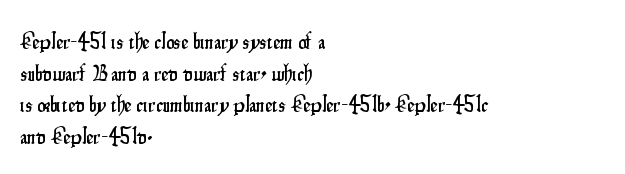
Q: Is the text italic (slanted)? A: No, it is upright.
Q: Is the text underlined? A: No.
Q: How is the paragraph aligned? A: Left-aligned.
Q: Is the spacing between letters normal or unusually wide? A: Normal.
Q: Is the spacing between lines tight, normal or loose? A: Normal.
